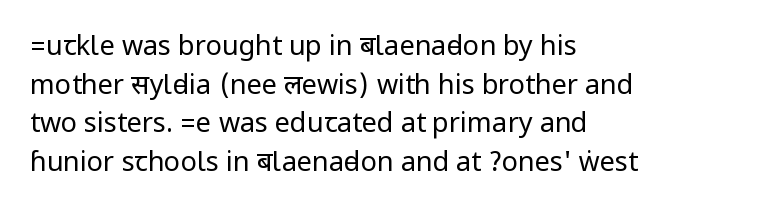
Q: Is the text bold? A: No.
Q: Is the text italic (slanted)? A: No, it is upright.
Q: Is the text underlined? A: No.
Q: How is the paragraph aligned? A: Left-aligned.
Q: Is the spacing between letters normal or unusually wide? A: Normal.
Q: Is the spacing between lines tight, normal or loose? A: Normal.
